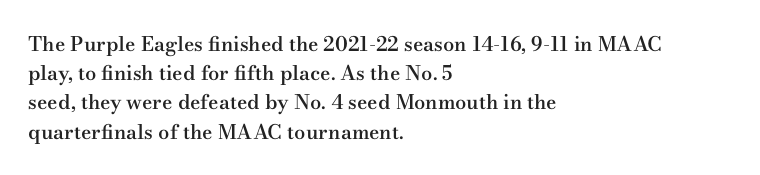
How heavy is the stroke? Medium-heavy — a semibold, shy of bold. Notice how the passage keeps a crisp vertical edge on the left only. In terms of posture, this sample is upright. The rendering uses a moderate line-height, typical for paragraphs. No extra tracking has been applied to these lines. Descender tails drop into unmarked territory.
